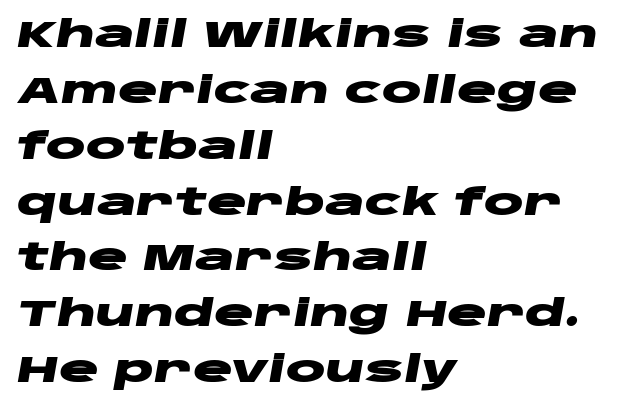
The setting favours the left margin, as ordinary paragraphs usually do. The typesetting leans heavy: a genuine bold. Character widths vary here, with narrow letters taking less room than wide ones. The block of text has a typical density, with ordinary space between rows. There's an unmistakable incline to the writing here.
